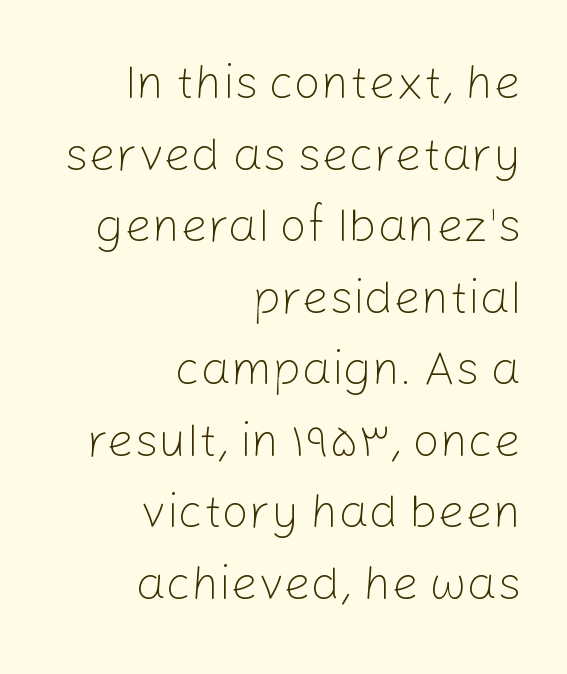
{"serif": "no", "italic": "no", "bold": "no", "weight": "light", "width": "normal", "stroke_contrast": "low", "x_height": "medium", "monospaced": "no", "underline": "no", "align": "right", "line_spacing": "normal", "line_spacing_ratio": 1.49, "letter_spacing": "normal", "letter_spacing_em": 0.0, "glyph_px": 48}
